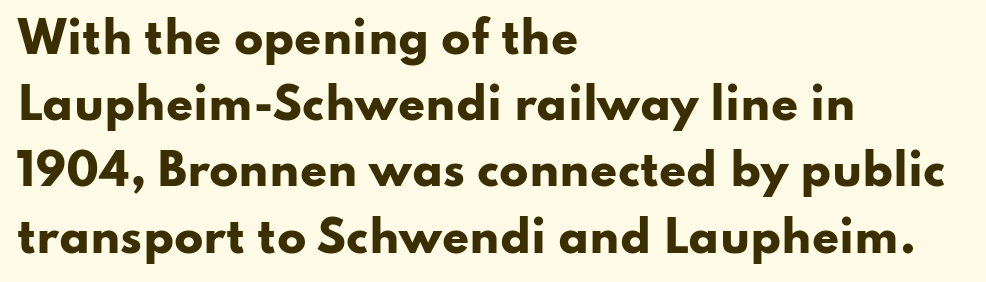
Q: Is the text bold? A: Yes.
Q: Is the text italic (slanted)? A: No, it is upright.
Q: Is the typeface a serif or a sans-serif typeface? A: Sans-serif.
Q: Is the text underlined? A: No.
Q: How is the paragraph aligned? A: Left-aligned.
Q: Is the spacing between letters normal or unusually wide? A: Normal.
Q: Is the spacing between lines tight, normal or loose? A: Normal.
Q: Width (condensed, normal, or wide)? A: Wide.
Q: Stroke contrast? A: Low.
Q: x-height? A: Small.
Q: Monospaced? A: No.
